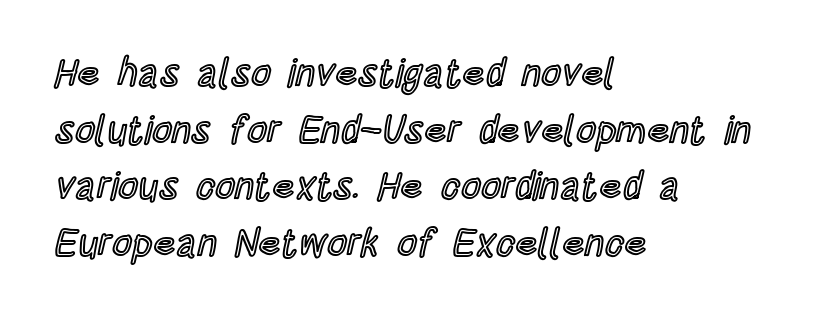
The image shows 39 px condensed type; set left-aligned, normal line spacing (1.45x), normal letter spacing, not underlined; a large x-height.
